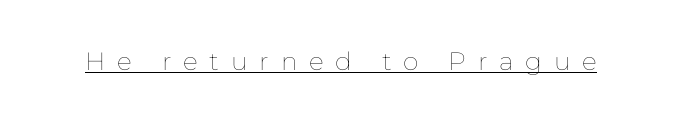
{"italic": "no", "bold": "no", "underline": "yes", "letter_spacing": "wide", "letter_spacing_em": 0.47, "glyph_px": 25}
